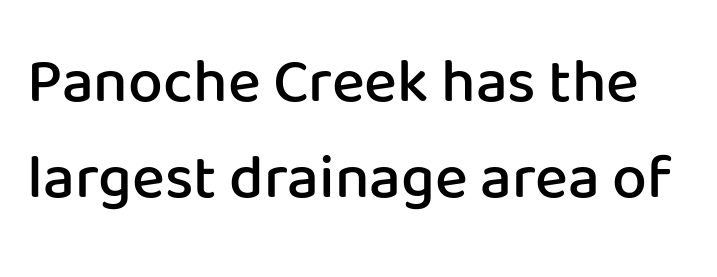
Students, note that the glyphs here touch the page at normal intervals. The area under the type is left untouched. Baseline-to-baseline distance is the conventional proportion of letter height. Each letter's strokes conclude bluntly, with no projecting serifs.
